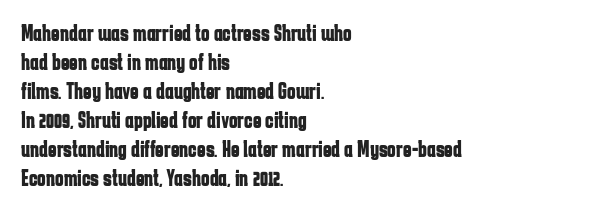
Q: Is the text bold? A: Yes.
Q: Is the text italic (slanted)? A: No, it is upright.
Q: Is the text underlined? A: No.
Q: How is the paragraph aligned? A: Left-aligned.
Q: Is the spacing between letters normal or unusually wide? A: Normal.
Q: Is the spacing between lines tight, normal or loose? A: Normal.
